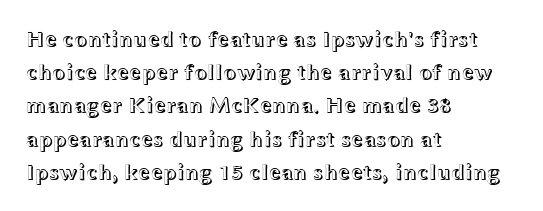
Q: Is the text italic (slanted)? A: No, it is upright.
Q: Is the text underlined? A: No.
Q: How is the paragraph aligned? A: Left-aligned.
Q: Is the spacing between letters normal or unusually wide? A: Normal.
Q: Is the spacing between lines tight, normal or loose? A: Normal.
